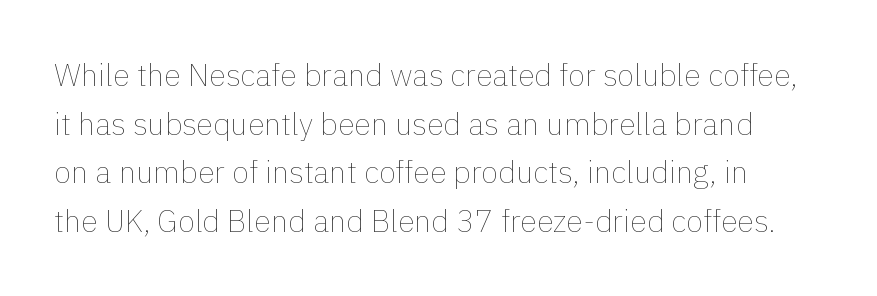
{"italic": "no", "bold": "no", "weight": "thin", "width": "normal", "x_height": "medium", "monospaced": "no", "underline": "no", "line_spacing": "normal", "line_spacing_ratio": 1.57, "letter_spacing": "normal", "letter_spacing_em": 0.0, "glyph_px": 31}
